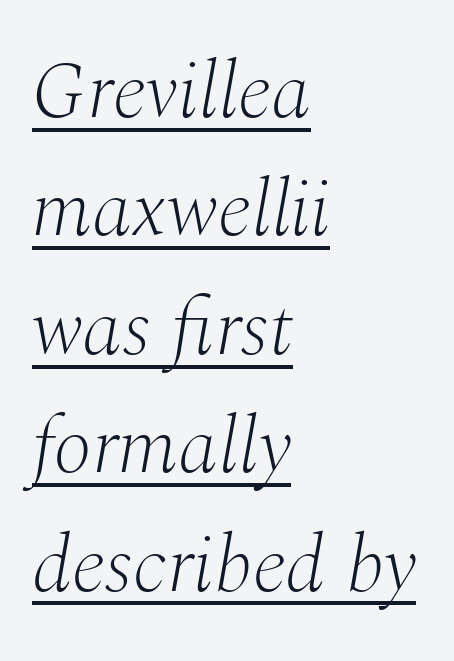
The ragged edge is on the right, which tells us the setting is flush left. Every character sits at an angle, as italics do. Caption: standard tracking, unaltered. In terms of letterform style, serifs are clearly present. This sample carries an underscore along the baseline area.
